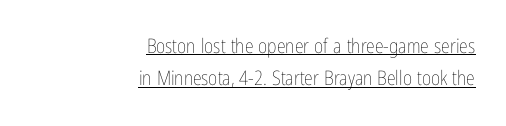
The image shows 20 px text type, upright; set right-aligned, normal line spacing (1.62x), normal letter spacing, underlined.
